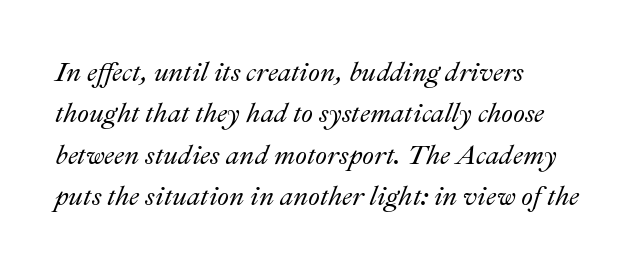
The image shows 27 px text type, italic (leaning right); set left-aligned, normal line spacing (1.53x), normal letter spacing, not underlined.
